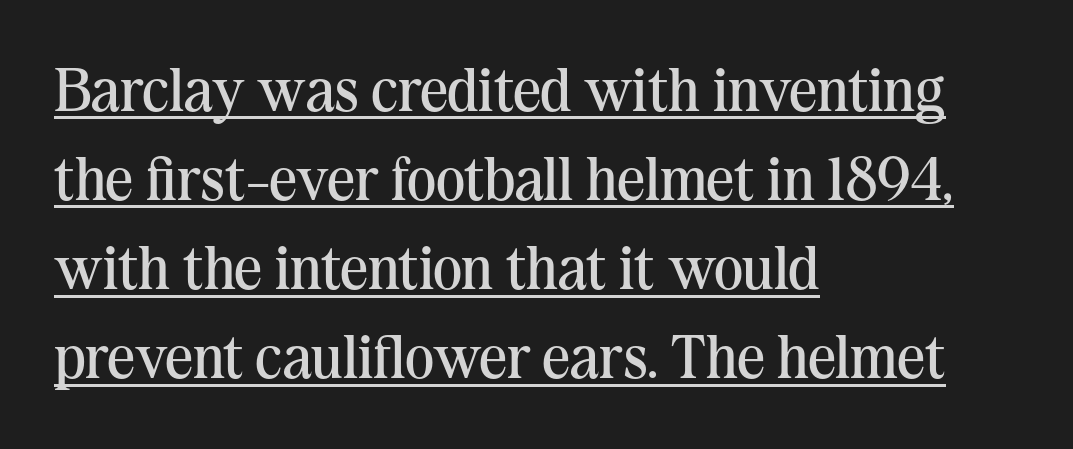
{"serif": "yes", "italic": "no", "bold": "no", "weight": "regular", "width": "normal", "stroke_contrast": "medium", "x_height": "medium", "monospaced": "no", "underline": "yes", "align": "left", "line_spacing": "normal", "line_spacing_ratio": 1.46, "letter_spacing": "normal", "letter_spacing_em": 0.0, "glyph_px": 61}
